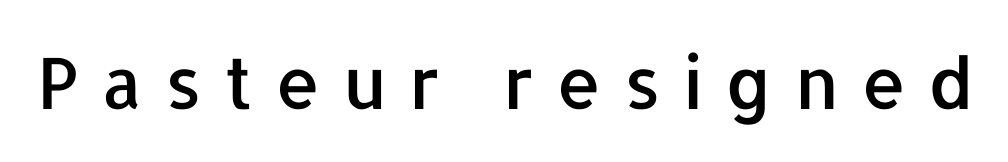
Each letter's strokes conclude bluntly, with no projecting serifs. Each letter keeps its own natural width here, so spacing adapts to shape. Does extra space separate the letters? Yes, quite a lot of it. The specimen omits any rule beneath the text block's lines. Italic: no, the glyphs are upright roman.
